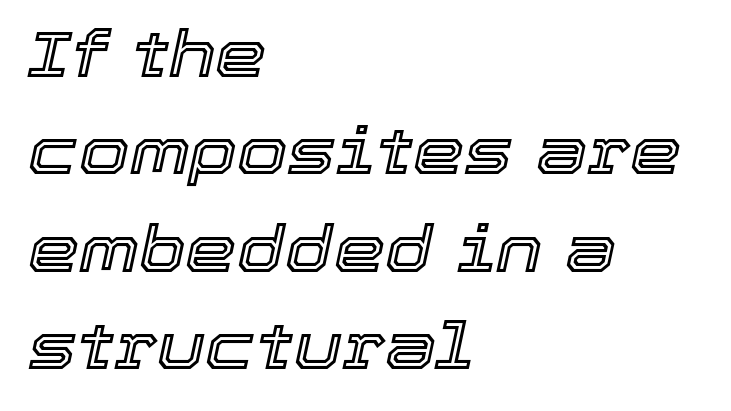
{"italic": "yes", "lean": "right", "slant_degrees": 12, "width": "normal", "x_height": "medium", "monospaced": "no", "underline": "no", "align": "left", "line_spacing": "normal", "line_spacing_ratio": 1.5, "letter_spacing": "normal", "letter_spacing_em": 0.0, "glyph_px": 65}
